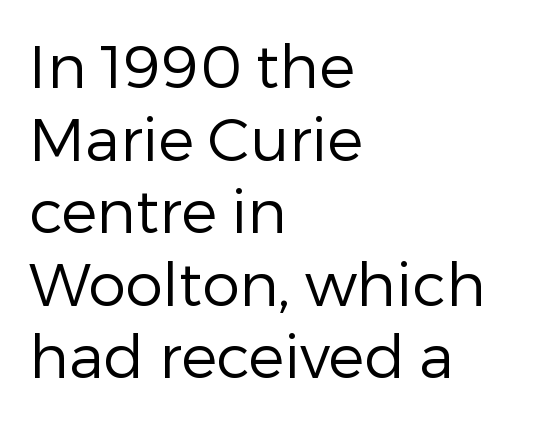
The image shows 60 px regular-weight sans-serif type, upright; set left-aligned, line spacing 1.21x, normal letter spacing, not underlined; low stroke contrast and a medium x-height.
